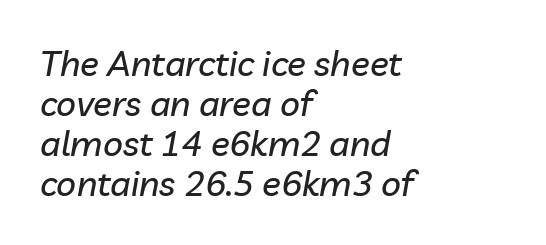
The zone under the glyphs is completely vacant. These lines are rendered in a variable-pitch font. Reading down the column, the eye jumps only a short way to each next line. One-word summary of the alignment: left. The tracking reads as untouched default to a designer's eye.
